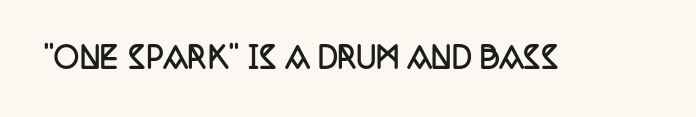
{"serif": "yes", "italic": "no", "bold": "yes", "weight": "semibold", "width": "condensed", "stroke_contrast": "low", "x_height": "large", "monospaced": "no", "underline": "no", "letter_spacing": "normal", "letter_spacing_em": 0.0, "glyph_px": 28}
